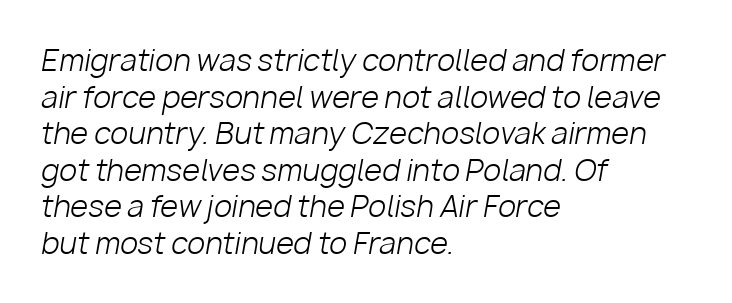
The image shows 29 px light type, italic (leaning right); set left-aligned, normal line spacing (1.26x), normal letter spacing, not underlined; low stroke contrast and a medium x-height.
